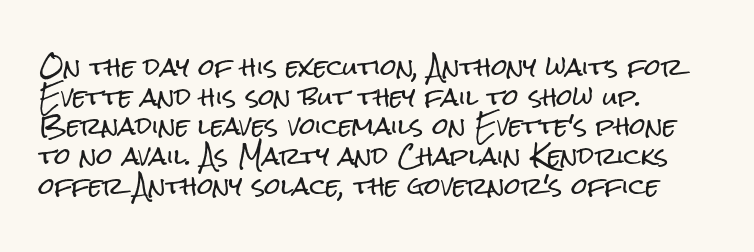
Descenders are the only things crossing below the line. A classic flush-left, rag-right setting is used for this passage. Upright lettering throughout. Quick note: interline space is typical. Letter spacing: default.
